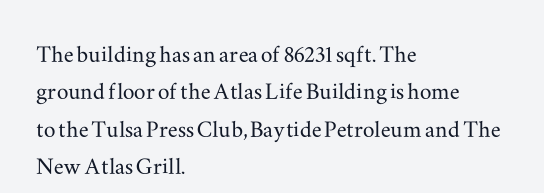
Descender tails drop into unmarked territory. The rag falls on the right side of this text block. These lines sit exactly where default settings would place them. Does the type have serifs? Yes, each stem ends in a small foot. Nothing unusual about the tracking: characters are spaced as the font intends. Italic: no, the glyphs are upright roman.
